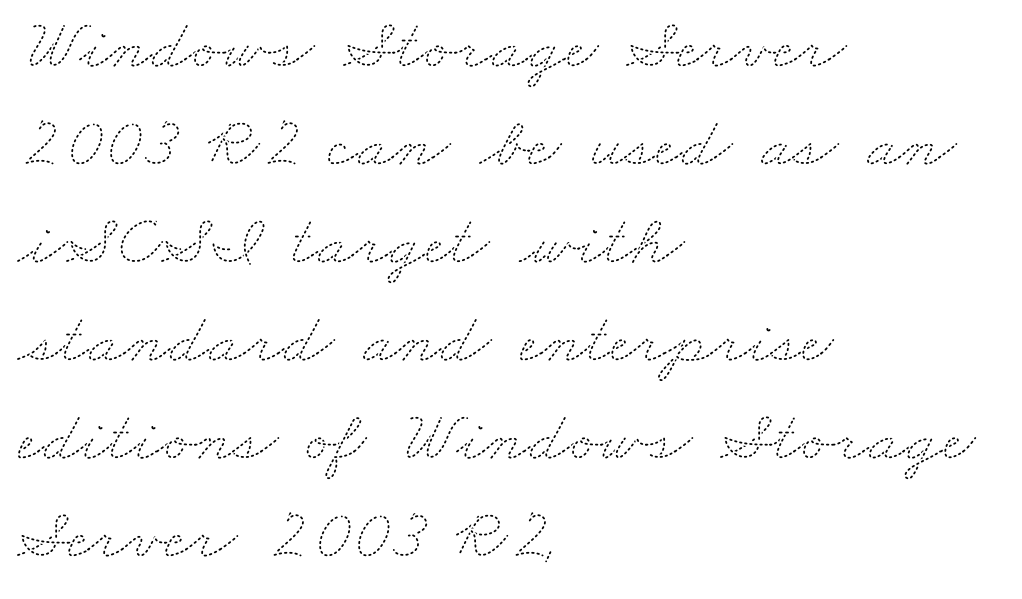
{"bold": "no", "weight": "thin", "width": "wide", "stroke_contrast": "medium", "x_height": "small", "monospaced": "no", "underline": "no", "align": "left", "line_spacing": "normal", "line_spacing_ratio": 1.36, "letter_spacing": "normal", "letter_spacing_em": 0.0, "glyph_px": 72}
